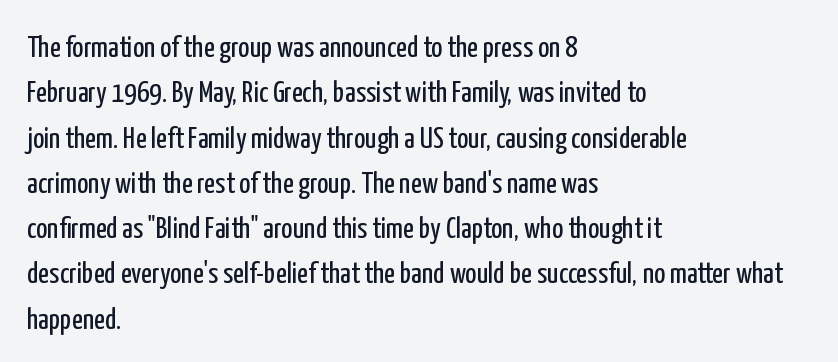
{"serif": "no", "italic": "no", "bold": "no", "weight": "regular", "width": "condensed", "stroke_contrast": "low", "x_height": "medium", "monospaced": "no", "underline": "no", "align": "left", "line_spacing": "normal", "line_spacing_ratio": 1.51, "letter_spacing": "normal", "letter_spacing_em": 0.0, "glyph_px": 30}
